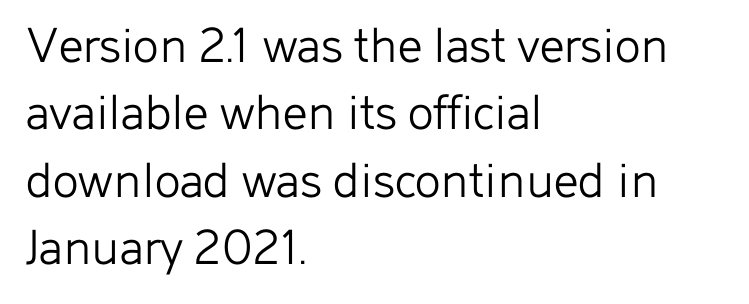
Q: Is the text bold? A: No.
Q: Is the text italic (slanted)? A: No, it is upright.
Q: Is the typeface a serif or a sans-serif typeface? A: Sans-serif.
Q: Is the text underlined? A: No.
Q: How is the paragraph aligned? A: Left-aligned.
Q: Is the spacing between letters normal or unusually wide? A: Normal.
Q: Is the spacing between lines tight, normal or loose? A: Normal.
Q: Width (condensed, normal, or wide)? A: Normal.
Q: Stroke contrast? A: Low.
Q: x-height? A: Medium.
Q: Monospaced? A: No.
